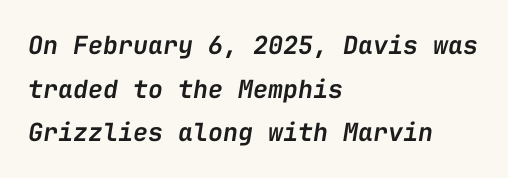
The image shows 25 px text type, italic (leaning right); set left-aligned, line spacing 1.75x, normal letter spacing, not underlined.
